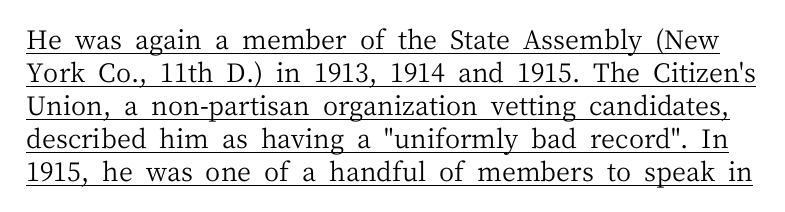
The image shows 26 px text type, upright; set normal line spacing (1.27x), normal letter spacing, underlined.
